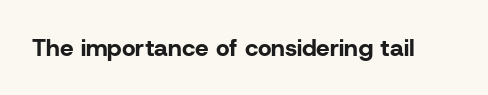
Q: Is the text bold? A: Yes.
Q: Is the text italic (slanted)? A: No, it is upright.
Q: Is the text underlined? A: No.
Q: Is the spacing between letters normal or unusually wide? A: Normal.
